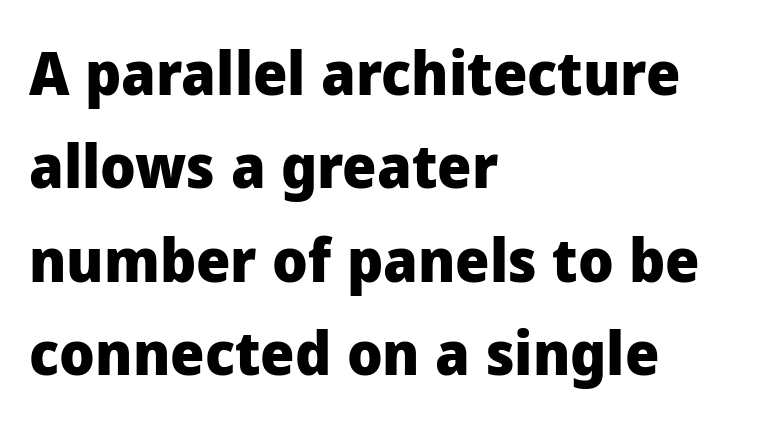
{"serif": "no", "italic": "no", "bold": "yes", "weight": "heavy", "width": "normal", "stroke_contrast": "low", "x_height": "medium", "monospaced": "no", "underline": "no", "align": "left", "line_spacing": "normal", "line_spacing_ratio": 1.53, "letter_spacing": "normal", "letter_spacing_em": 0.0, "glyph_px": 61}
